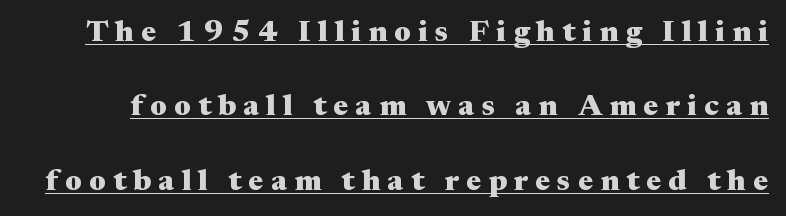
The image shows 30 px heavy, wide serif type, upright; set loose line spacing (2.48x), unusually wide letter spacing (+0.24 em), underlined; medium stroke contrast and a medium x-height.
